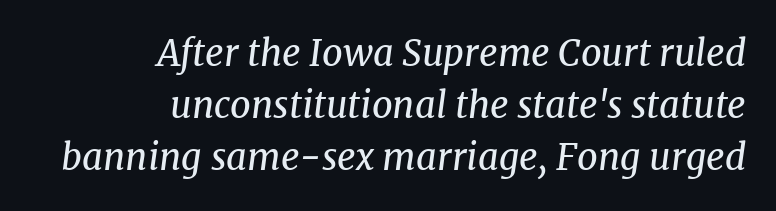
The image shows 36 px regular-weight serif type, italic (leaning right); set right-aligned, normal line spacing (1.45x), normal letter spacing, not underlined; medium stroke contrast and a medium x-height.
